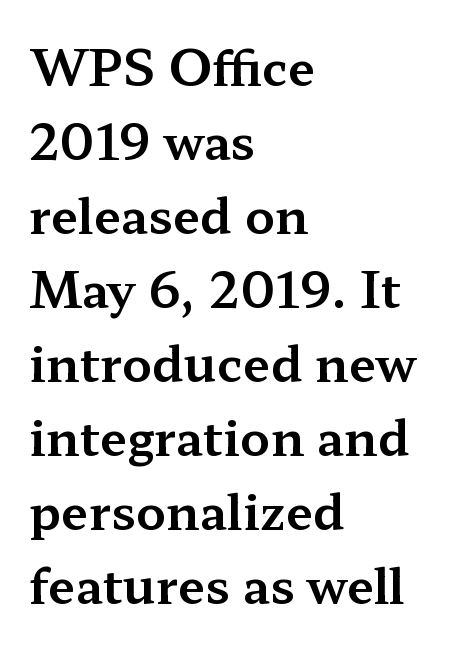
Nothing unusual about the tracking: characters are spaced as the font intends. The letters advance in unequal steps, a hallmark of proportional type. Each letter's strokes conclude with small projecting serifs. The block of text has a typical density, with ordinary space between rows. Only glyphs here, with clear space below each row. Short and long lines alike share a common starting point at left.
